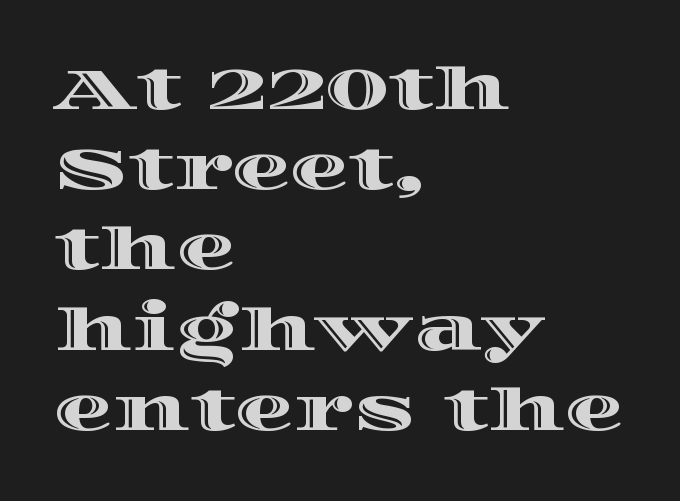
Teacher's note: observe the even left margin — that is flush-left alignment. When letters stand straight like this, we call the style roman or upright. The letters advance in unequal steps, a hallmark of proportional type. The block of text has a typical density, with ordinary space between rows.
